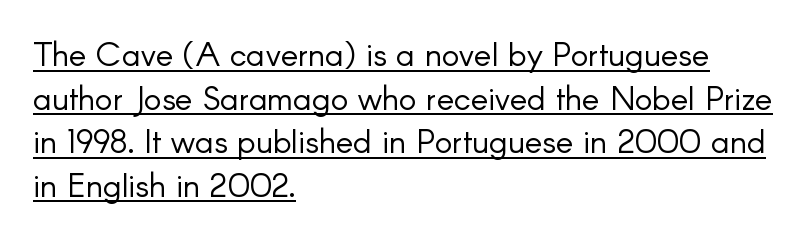
{"serif": "no", "italic": "no", "bold": "no", "weight": "light", "width": "normal", "stroke_contrast": "low", "x_height": "small", "monospaced": "no", "underline": "yes", "align": "left", "line_spacing": "normal", "line_spacing_ratio": 1.32, "letter_spacing": "normal", "letter_spacing_em": 0.0, "glyph_px": 33}
